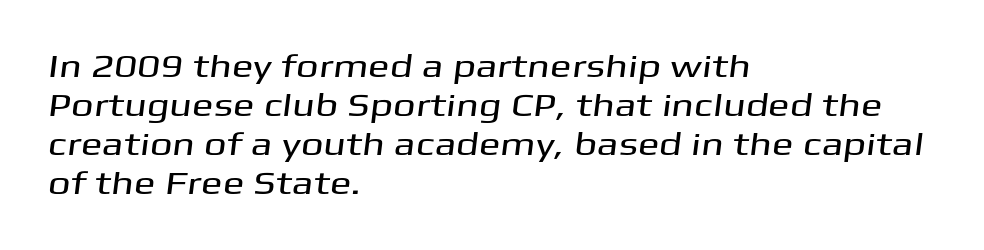
{"serif": "no", "width": "wide", "stroke_contrast": "medium", "x_height": "medium", "monospaced": "no", "underline": "no", "align": "left", "line_spacing_ratio": 1.22, "letter_spacing": "normal", "letter_spacing_em": 0.0, "glyph_px": 32}
